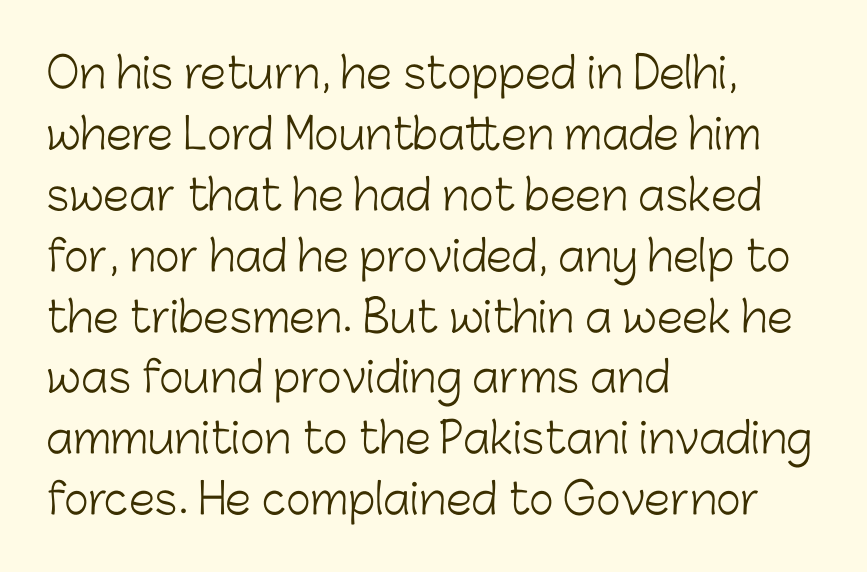
{"serif": "no", "italic": "no", "bold": "no", "weight": "light", "width": "normal", "stroke_contrast": "low", "x_height": "medium", "monospaced": "no", "underline": "no", "align": "left", "line_spacing": "normal", "line_spacing_ratio": 1.45, "letter_spacing": "normal", "letter_spacing_em": 0.0, "glyph_px": 42}
